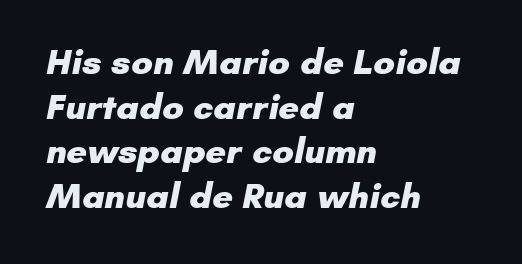
The image shows 36 px heavy sans-serif type; set left-aligned, line spacing 1.24x, normal letter spacing, not underlined; low stroke contrast and a small x-height.
